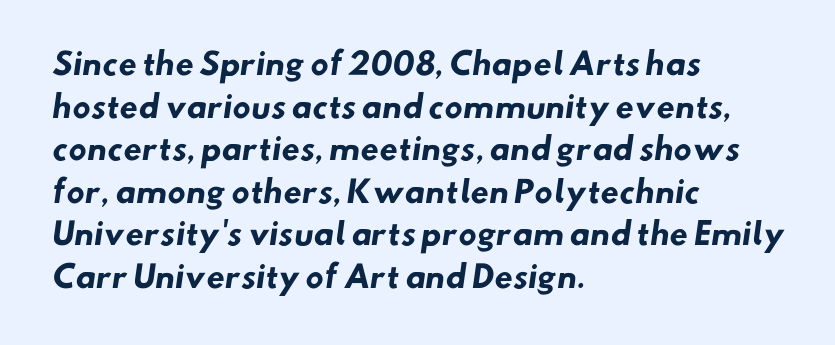
Visually the block forms a straight wall on the left and a jagged coastline on the right. Any mark beneath the type? The region is blank. The sample has been set heavy, in full bold. Normally led — the rows are evenly, conventionally spaced.
